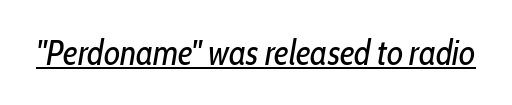
The image shows 35 px regular-weight, condensed type, italic (leaning right); set normal letter spacing, underlined; low stroke contrast and a medium x-height.
